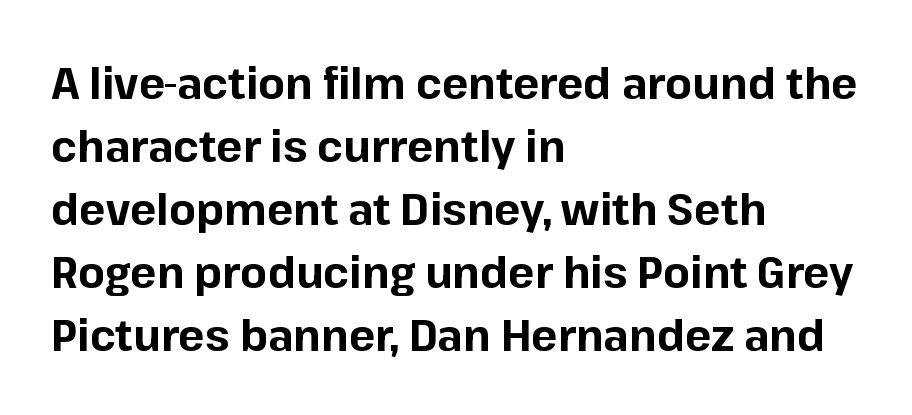
The image shows 44 px bold sans-serif type, upright; set left-aligned, normal line spacing (1.43x), normal letter spacing, not underlined; low stroke contrast and a medium x-height.
